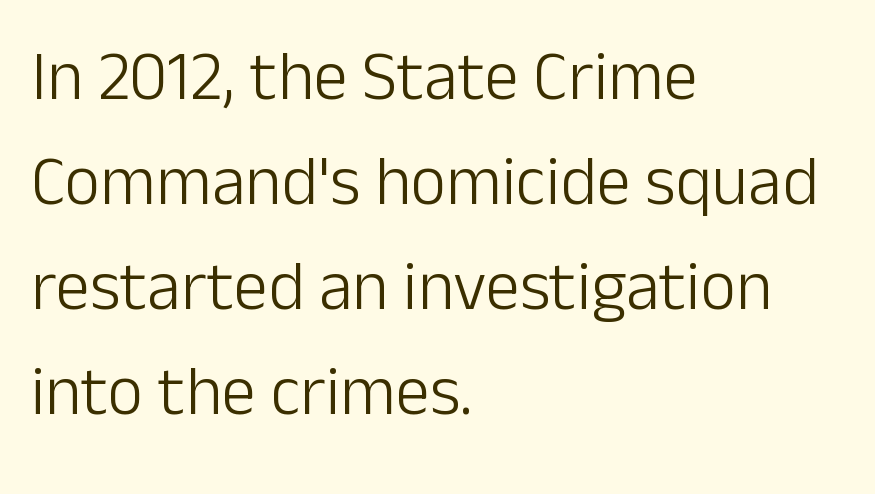
The letters advance in unequal steps, a hallmark of proportional type. A normal amount of white space separates one row of letters from the next. A typesetter would mark this as roman, not italic. The letters sit at their default tracking, neither squeezed nor spread.
